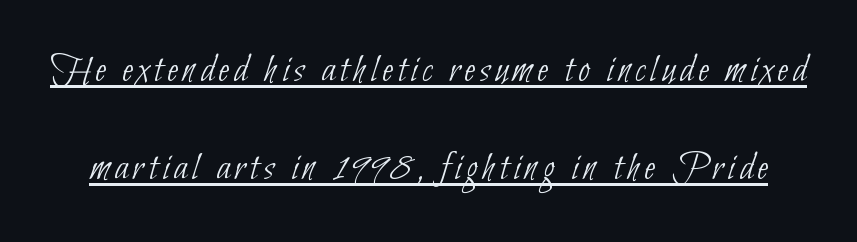
The image shows 41 px thin, condensed sans-serif type; set loose line spacing (2.39x), underlined; low stroke contrast and a small x-height.
